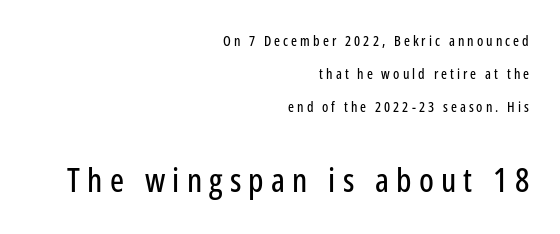
Q: Is the text italic (slanted)? A: No, it is upright.
Q: Is the typeface a serif or a sans-serif typeface? A: Sans-serif.
Q: Is the text underlined? A: No.
Q: How is the paragraph aligned? A: Right-aligned.
Q: Is the spacing between letters normal or unusually wide? A: Unusually wide.
Q: Is the spacing between lines tight, normal or loose? A: Loose.
Q: Which block of text is set in a larger size, the first (top) or the second (bottom)? A: The second (bottom) one.
Q: Width (condensed, normal, or wide)? A: Condensed.
Q: Stroke contrast? A: Low.
Q: x-height? A: Medium.
Q: Monospaced? A: No.
